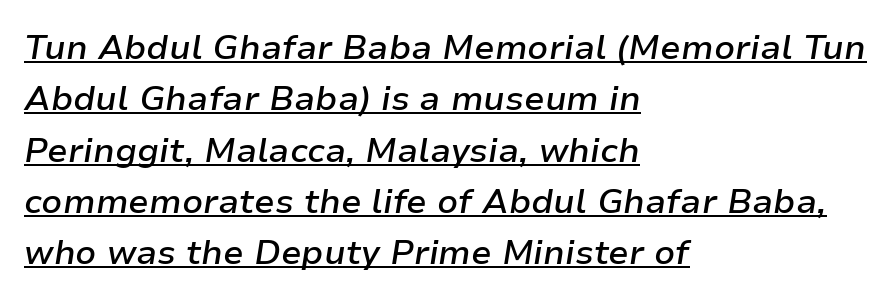
Here the designer chose a conventional face with non-uniform glyph widths. Slightly chunky letters — semibold, I'd say, not full bold. The gaps between neighbouring characters are ordinary and unremarkable. The line-height multiplier appears to be the usual default.
